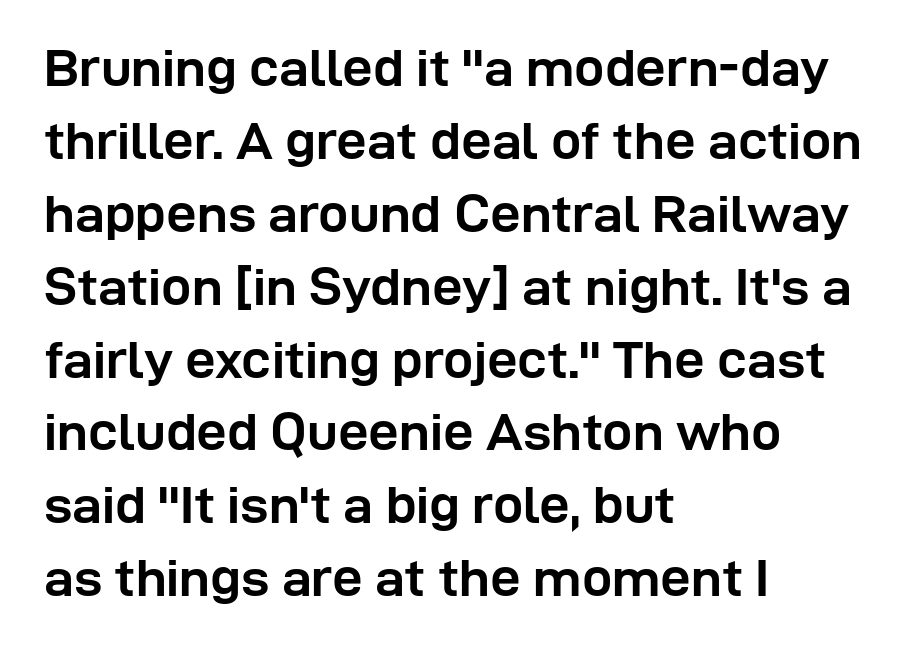
The image shows 54 px semibold sans-serif type, upright; set left-aligned, normal line spacing (1.35x), normal letter spacing, not underlined; low stroke contrast and a medium x-height.
